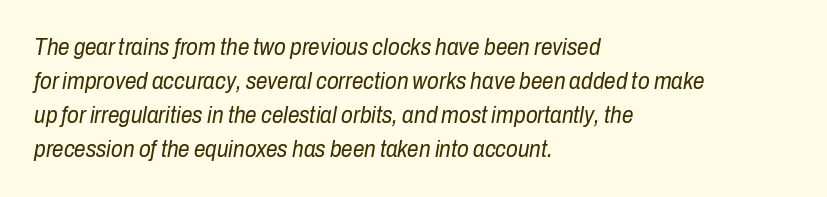
{"italic": "yes", "lean": "right", "slant_degrees": 10, "bold": "no", "underline": "no", "align": "left", "line_spacing": "normal", "line_spacing_ratio": 1.48, "letter_spacing": "normal", "letter_spacing_em": 0.0, "glyph_px": 23}
